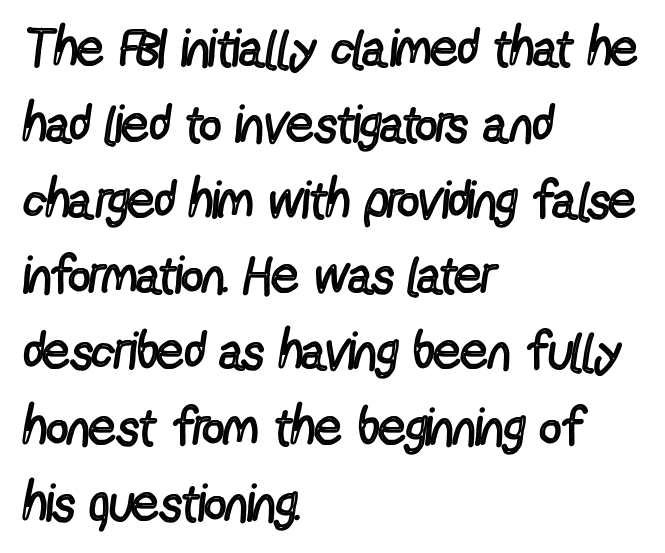
{"serif": "no", "bold": "no", "weight": "regular", "width": "condensed", "x_height": "medium", "monospaced": "no", "underline": "no", "align": "left", "line_spacing": "normal", "line_spacing_ratio": 1.43, "letter_spacing": "normal", "letter_spacing_em": 0.0, "glyph_px": 53}
